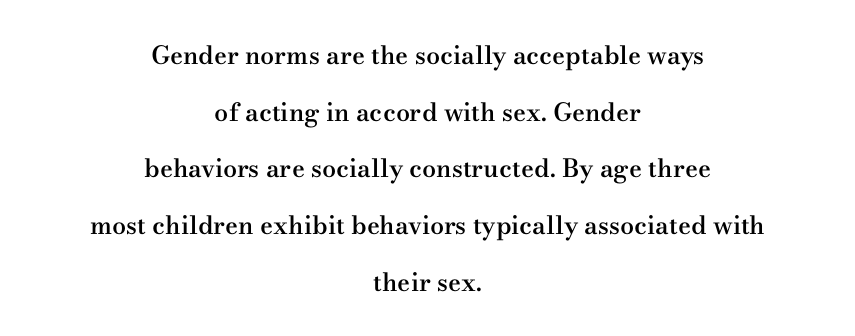
Characters remain perfectly vertical along every line. The whitespace from short lines is split evenly between both sides. This rendering leaves character spacing at its baseline value. Stroke thickness is moderately raised; the sample reads as semibold.
